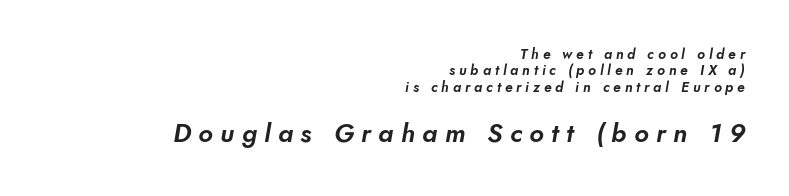
{"underline": "no", "align": "right", "line_spacing_ratio": 1.17, "letter_spacing": "wide", "letter_spacing_em": 0.28, "larger_block": "second", "size_ratio": 1.86, "glyph_px": 26}
